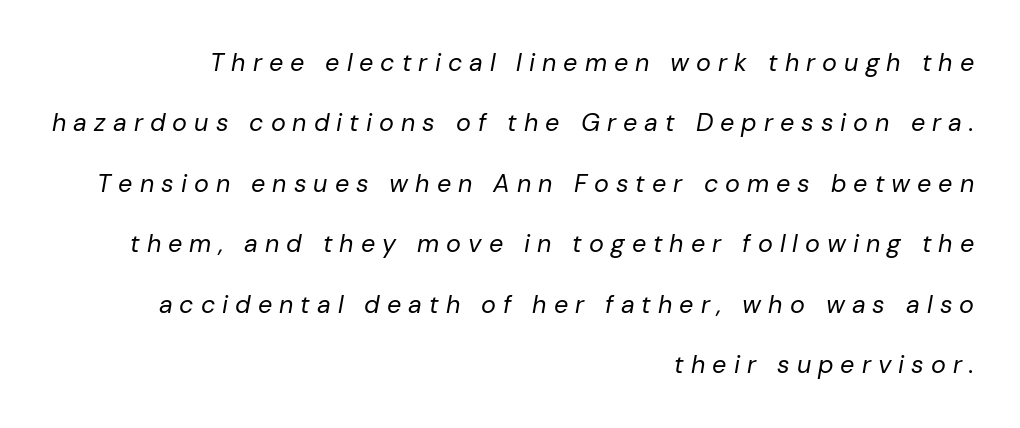
Q: Is the text bold? A: No.
Q: Is the text italic (slanted)? A: Yes, it leans right by about 10 degrees.
Q: Is the text underlined? A: No.
Q: How is the paragraph aligned? A: Right-aligned.
Q: Is the spacing between letters normal or unusually wide? A: Unusually wide.
Q: Is the spacing between lines tight, normal or loose? A: Loose.
